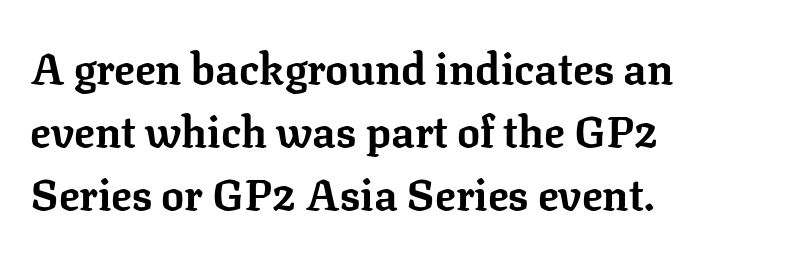
The lines in this sample share a left origin and differ only in where they stop. Look at the bottom of the vertical strokes: they flare into serifs here. Do the characters align in a grid? No, the font is proportional. This rendering leaves character spacing at its baseline value.
